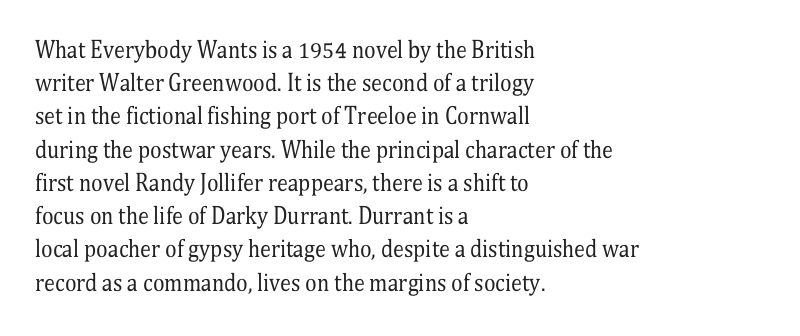
The image shows 22 px text type, upright; set left-aligned, normal line spacing (1.51x), normal letter spacing, not underlined.
